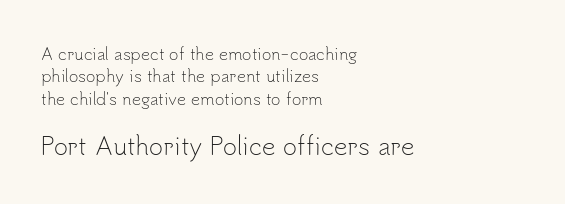
{"italic": "no", "bold": "no", "underline": "no", "align": "left", "line_spacing": "normal", "line_spacing_ratio": 1.4, "letter_spacing": "normal", "letter_spacing_em": 0.0, "larger_block": "second", "size_ratio": 1.5, "glyph_px": 24}
